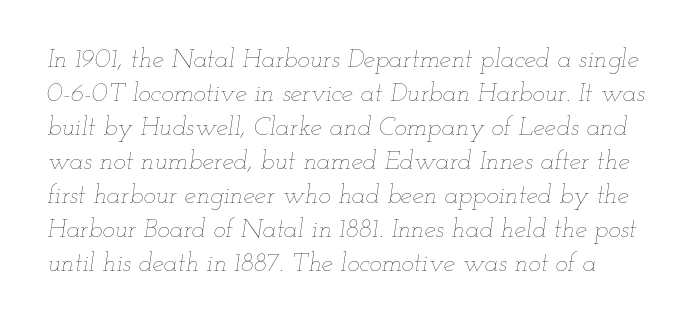
The image shows 26 px text type, italic (leaning right); set normal line spacing (1.31x), normal letter spacing, not underlined.
